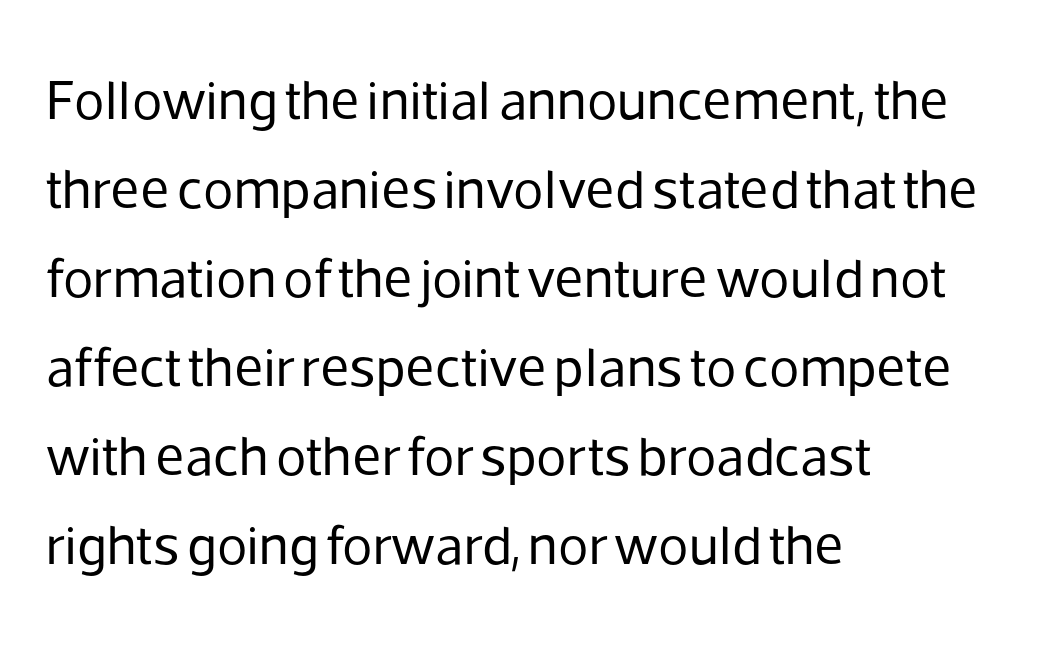
The image shows 56 px regular-weight sans-serif type, upright; set left-aligned, normal line spacing (1.59x), normal letter spacing, not underlined; low stroke contrast and a medium x-height.
